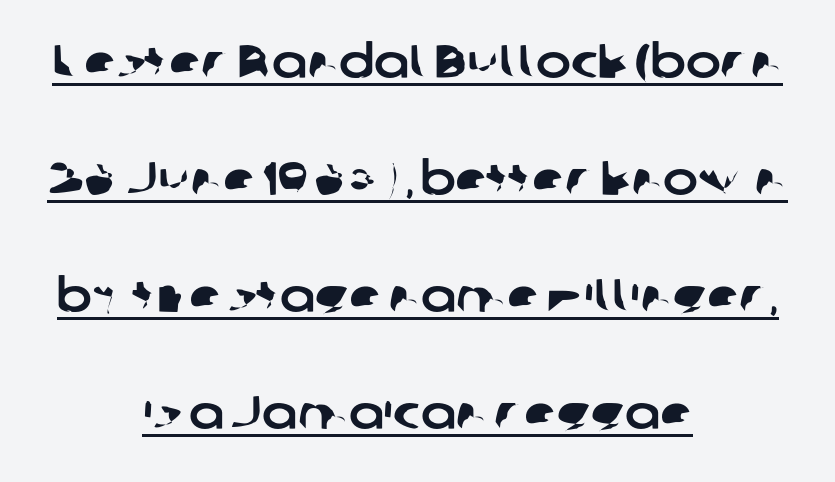
{"serif": "no", "width": "normal", "stroke_contrast": "low", "x_height": "medium", "monospaced": "no", "underline": "yes", "align": "center", "line_spacing": "loose", "line_spacing_ratio": 2.49, "letter_spacing": "normal", "letter_spacing_em": 0.0, "glyph_px": 47}
